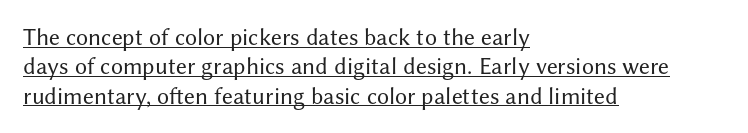
{"italic": "no", "bold": "no", "underline": "yes", "align": "left", "line_spacing_ratio": 1.22, "letter_spacing": "normal", "letter_spacing_em": 0.0, "glyph_px": 24}
